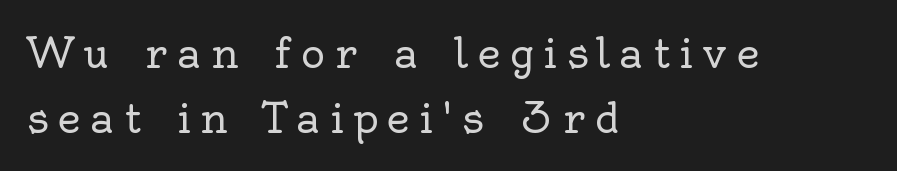
Q: Is the text bold? A: No.
Q: Is the text italic (slanted)? A: No, it is upright.
Q: Is the typeface a serif or a sans-serif typeface? A: Serif.
Q: Is the text underlined? A: No.
Q: How is the paragraph aligned? A: Left-aligned.
Q: Is the spacing between letters normal or unusually wide? A: Unusually wide.
Q: Is the spacing between lines tight, normal or loose? A: Normal.
Q: Width (condensed, normal, or wide)? A: Normal.
Q: x-height? A: Small.
Q: Monospaced? A: No.
